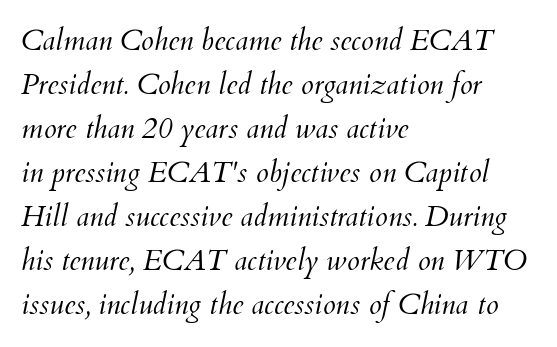
The image shows 29 px light type, italic (leaning right); set left-aligned, normal line spacing (1.52x), normal letter spacing, not underlined; medium stroke contrast and a small x-height.
